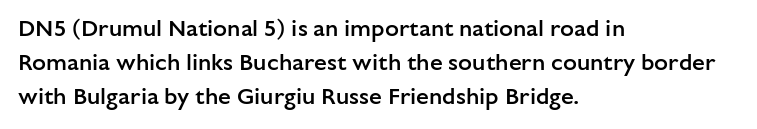
Q: Is the text bold? A: Semi-bold.
Q: Is the text italic (slanted)? A: No, it is upright.
Q: Is the text underlined? A: No.
Q: How is the paragraph aligned? A: Left-aligned.
Q: Is the spacing between letters normal or unusually wide? A: Normal.
Q: Is the spacing between lines tight, normal or loose? A: Normal.
